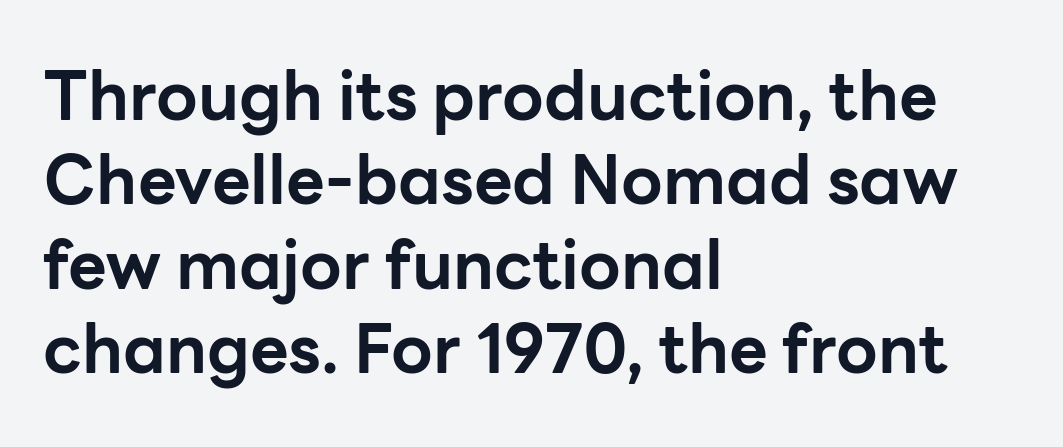
Rule under the text: the space is simply empty. The face used here is a sans, in the tradition of grotesques and geometrics. The paragraph shown leans on its left margin. This block has exactly the height ordinary leading produces.
